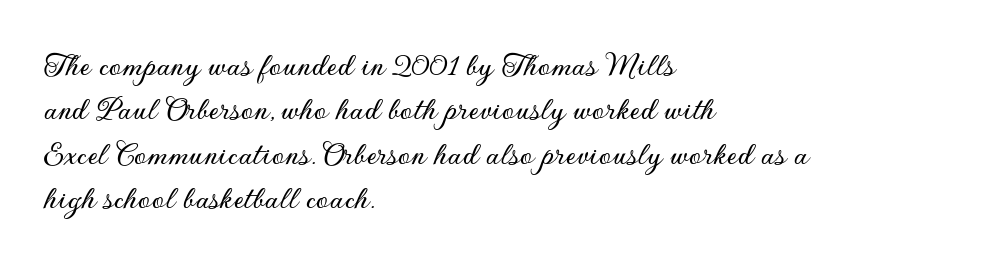
Q: Is the text italic (slanted)? A: Yes.
Q: Is the typeface a serif or a sans-serif typeface? A: Sans-serif.
Q: Is the text underlined? A: No.
Q: How is the paragraph aligned? A: Left-aligned.
Q: Is the spacing between letters normal or unusually wide? A: Normal.
Q: Is the spacing between lines tight, normal or loose? A: Normal.
Q: Width (condensed, normal, or wide)? A: Normal.
Q: Stroke contrast? A: Low.
Q: x-height? A: Small.
Q: Monospaced? A: No.
